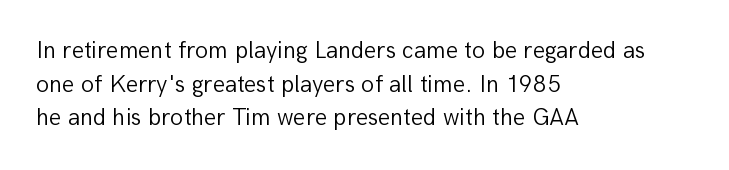
Q: Is the text bold? A: No.
Q: Is the text italic (slanted)? A: No, it is upright.
Q: Is the text underlined? A: No.
Q: How is the paragraph aligned? A: Left-aligned.
Q: Is the spacing between letters normal or unusually wide? A: Normal.
Q: Is the spacing between lines tight, normal or loose? A: Normal.
